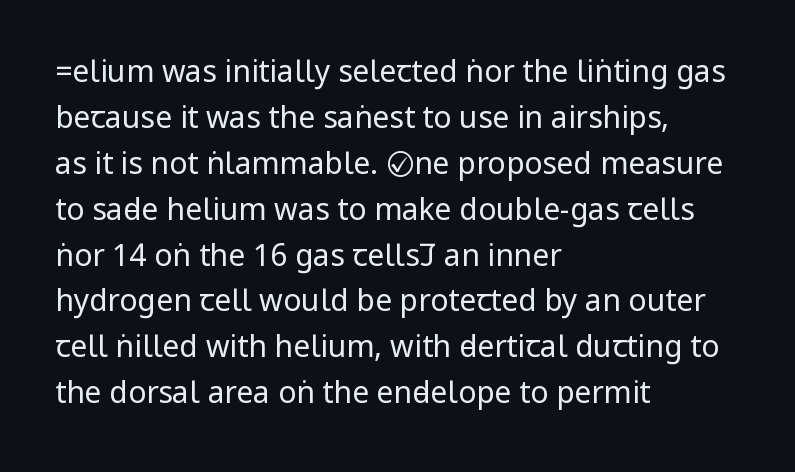
Letters rest on an invisible, unmarked baseline. This is roman type, the default non-slanted kind. A student would call this left alignment; a typographer would say flush left, rag right. Default kerning and tracking; the words read as compact shapes. Unbolded letterforms with no extra heft. Type style note: lacks serifs.
